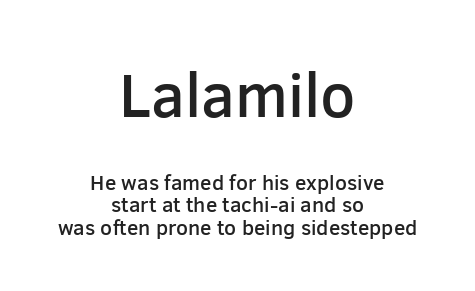
Bare-footed words on every line. Nope, not italic — everything's standing straight. The text was rendered using a sans face with plain stroke endings. Does the bottom block carry the larger type? No, the top block does. Is the type bold? Partly — it's a semibold, heavier than regular but not fully bold.
